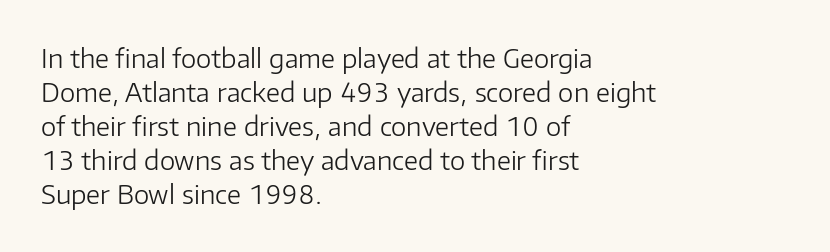
Q: Is the text bold? A: No.
Q: Is the text italic (slanted)? A: No, it is upright.
Q: Is the text underlined? A: No.
Q: How is the paragraph aligned? A: Left-aligned.
Q: Is the spacing between letters normal or unusually wide? A: Normal.
Q: Is the spacing between lines tight, normal or loose? A: Normal.
